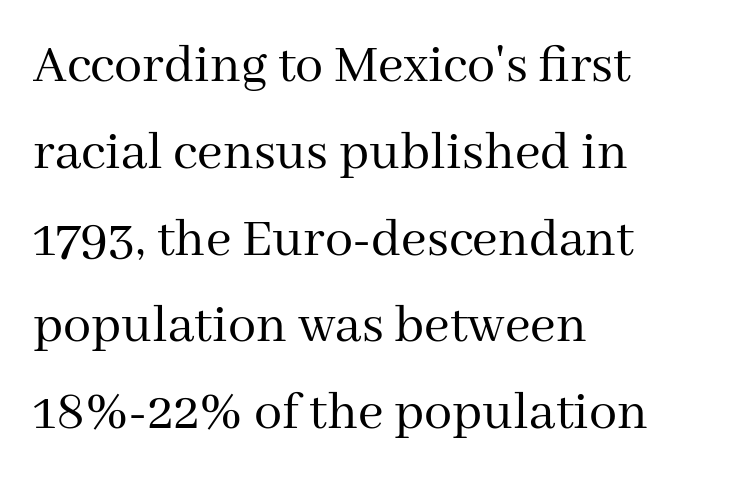
The image shows 56 px regular-weight serif type, upright; set left-aligned, normal line spacing (1.55x), normal letter spacing, not underlined; medium stroke contrast and a medium x-height.
